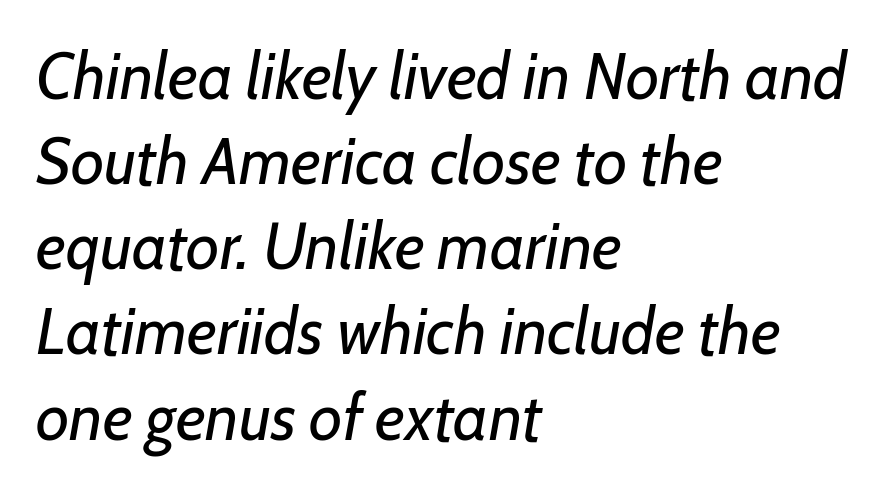
{"italic": "yes", "lean": "right", "slant_degrees": 7, "bold": "no", "weight": "regular", "width": "normal", "stroke_contrast": "low", "x_height": "medium", "monospaced": "no", "underline": "no", "align": "left", "line_spacing": "normal", "line_spacing_ratio": 1.31, "letter_spacing": "normal", "letter_spacing_em": 0.0, "glyph_px": 65}
